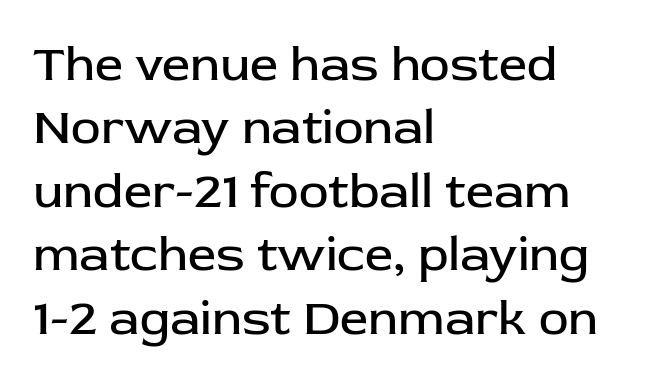
Q: Is the text bold? A: No.
Q: Is the text italic (slanted)? A: No, it is upright.
Q: Is the typeface a serif or a sans-serif typeface? A: Sans-serif.
Q: Is the text underlined? A: No.
Q: How is the paragraph aligned? A: Left-aligned.
Q: Is the spacing between letters normal or unusually wide? A: Normal.
Q: Is the spacing between lines tight, normal or loose? A: Normal.
Q: Width (condensed, normal, or wide)? A: Normal.
Q: Stroke contrast? A: Low.
Q: x-height? A: Medium.
Q: Monospaced? A: No.
